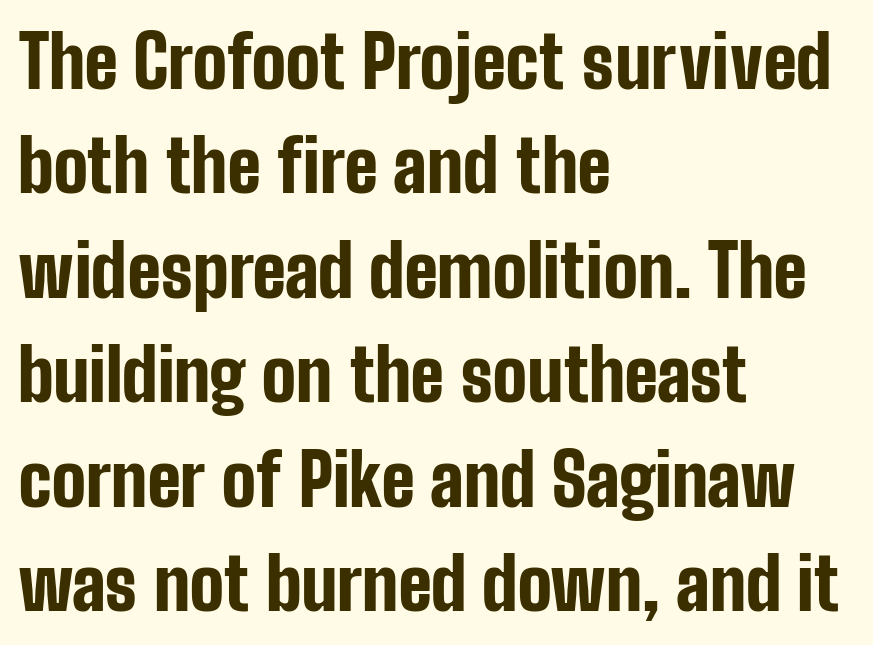
Q: Is the text bold? A: Yes.
Q: Is the text italic (slanted)? A: No, it is upright.
Q: Is the typeface a serif or a sans-serif typeface? A: Sans-serif.
Q: Is the text underlined? A: No.
Q: How is the paragraph aligned? A: Left-aligned.
Q: Is the spacing between letters normal or unusually wide? A: Normal.
Q: Is the spacing between lines tight, normal or loose? A: Normal.
Q: Width (condensed, normal, or wide)? A: Condensed.
Q: Stroke contrast? A: Low.
Q: x-height? A: Medium.
Q: Monospaced? A: No.
